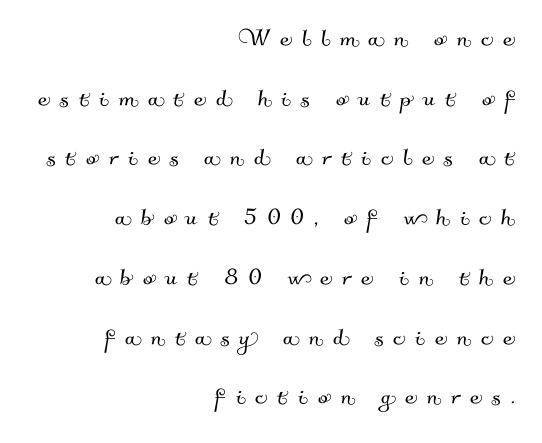
You could not count columns in this text — the font is proportionally spaced. Where is the straight margin? On the right. Examine the stroke ends and you'll find no serifs. The designer dialed line spacing up above the default. The space beneath each line is pristine and unruled. Honestly, the letter spacing is so wide it's the main thing you notice.
